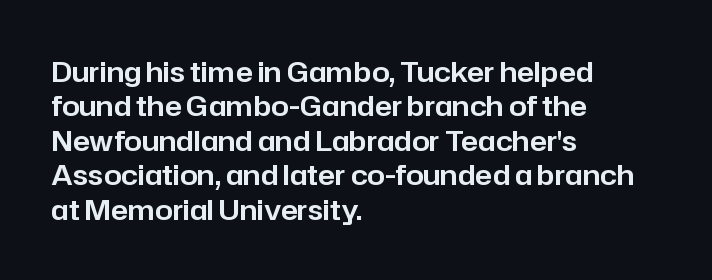
Compared with typical body copy, the letter spacing here is the same. The rendering shows plain stroke endings on the letterforms — a sans-serif design. You could not count columns in this text — the font is proportionally spaced. The compositor pushed each line to the left boundary. Upright lettering throughout. Quick note: underline off.
